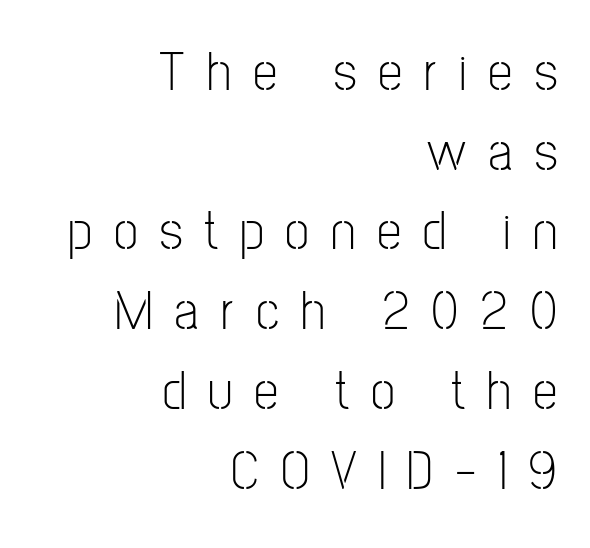
The image shows 55 px light, condensed sans-serif type, upright; set right-aligned, normal line spacing (1.45x), unusually wide letter spacing (+0.4 em), not underlined; low stroke contrast and a medium x-height.
